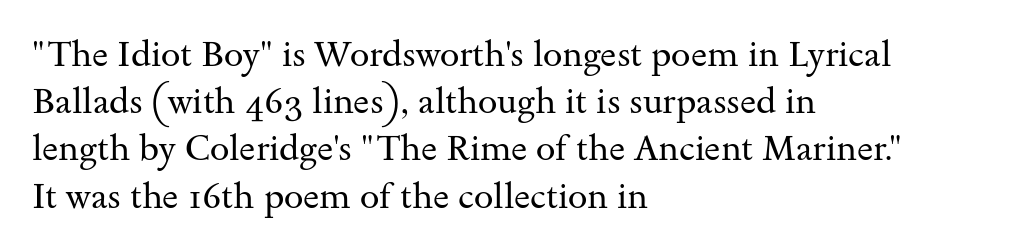
The font is comparable to plain body text, perhaps lighter. The letters stand straight up with perfectly vertical stems. Nobody touched the tracking dial on this one. Each new line begins a customary step beneath the previous one. Each letter keeps its own natural width here, so spacing adapts to shape.
